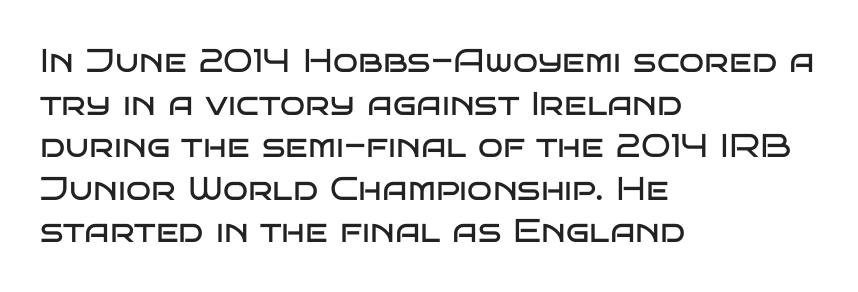
Line beginnings align vertically; line endings do not. The passage shown stacks its lines at a standard gap. Compared with a typical body face, this is equally light or lighter still. Are there feet on the stems? There aren't — it's a sans. This is the regular roman posture of the typeface. Think of a printed novel: that variable character pitch is what you see here.
